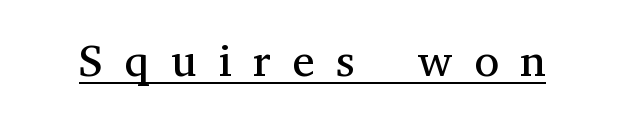
Letter spacing: wide. Is the stroke heavy? The answer is a plain regular-or-lighter. Varying glyph widths throughout — classic text-font behaviour. The typesetter has applied underlining to the passage shown.
